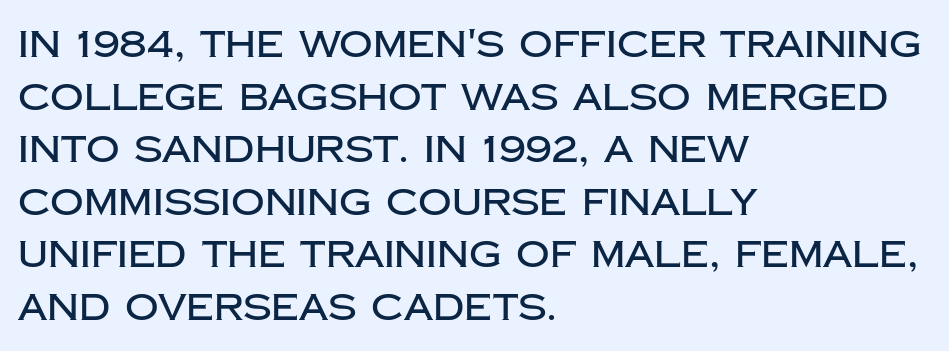
The area under the type is left untouched. A typesetter would call this leading conventional body-copy spacing. The letters advance in unequal steps, a hallmark of proportional type. The letterforms sit shoulder to shoulder at normal distance.
